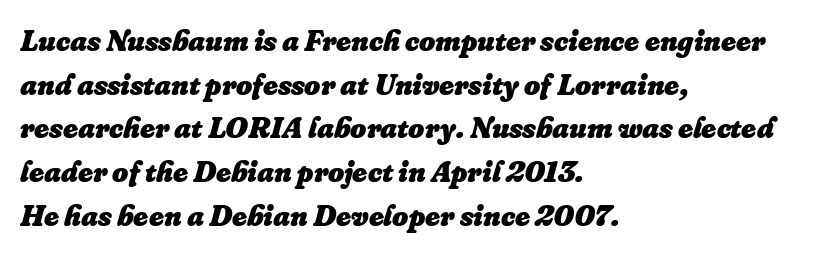
{"italic": "yes", "lean": "right", "slant_degrees": 16, "bold": "yes", "weight": "heavy", "width": "normal", "stroke_contrast": "low", "x_height": "small", "monospaced": "no", "underline": "no", "align": "left", "line_spacing": "normal", "line_spacing_ratio": 1.41, "letter_spacing": "normal", "letter_spacing_em": 0.0, "glyph_px": 31}
